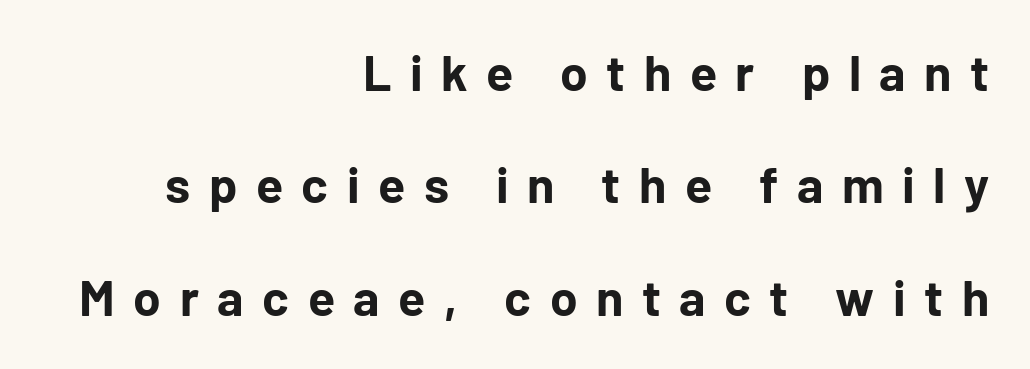
The image shows 50 px bold sans-serif type, upright; set right-aligned, loose line spacing (2.25x), unusually wide letter spacing (+0.37 em), not underlined; low stroke contrast and a medium x-height.
